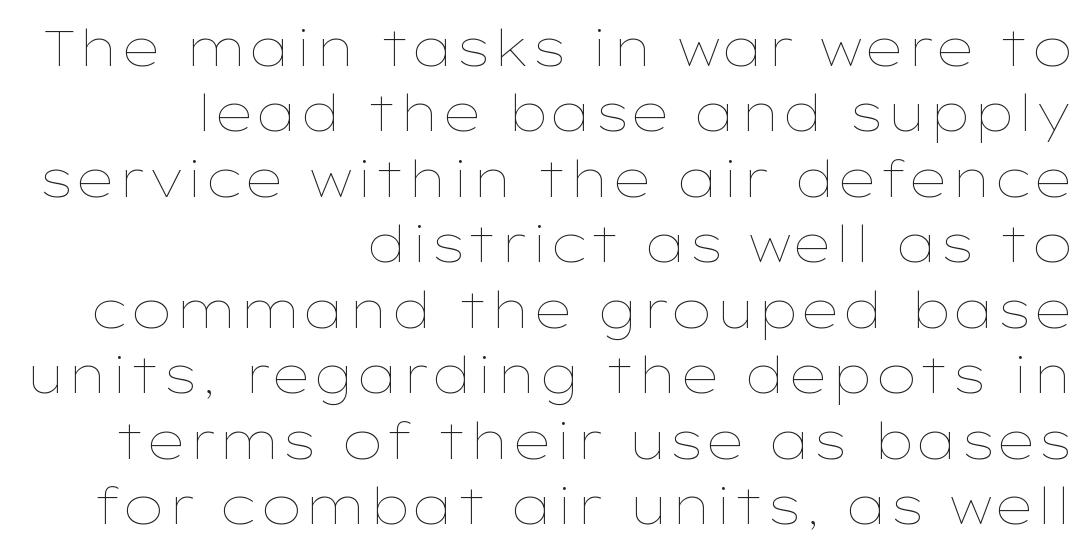
Q: Is the text bold? A: No.
Q: Is the text italic (slanted)? A: No, it is upright.
Q: Is the text underlined? A: No.
Q: How is the paragraph aligned? A: Right-aligned.
Q: Is the spacing between letters normal or unusually wide? A: Normal.
Q: Is the spacing between lines tight, normal or loose? A: Normal.
Q: Width (condensed, normal, or wide)? A: Wide.
Q: Stroke contrast? A: Low.
Q: x-height? A: Medium.
Q: Monospaced? A: No.
